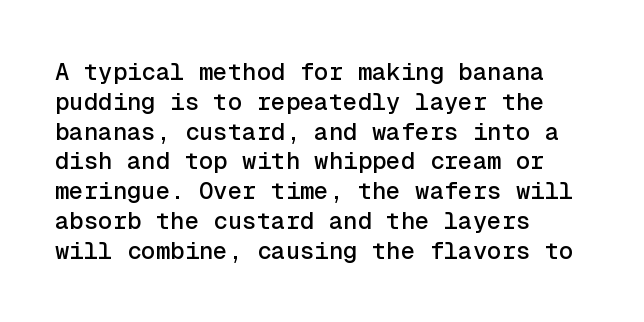
{"italic": "no", "underline": "no", "align": "left", "line_spacing_ratio": 1.24, "letter_spacing": "normal", "letter_spacing_em": 0.0, "glyph_px": 24}
